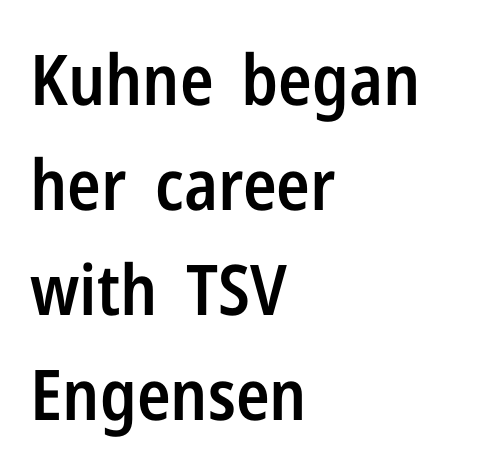
The image shows 70 px semibold, condensed sans-serif type, upright; set left-aligned, normal line spacing (1.5x), normal letter spacing, not underlined; low stroke contrast and a medium x-height.
